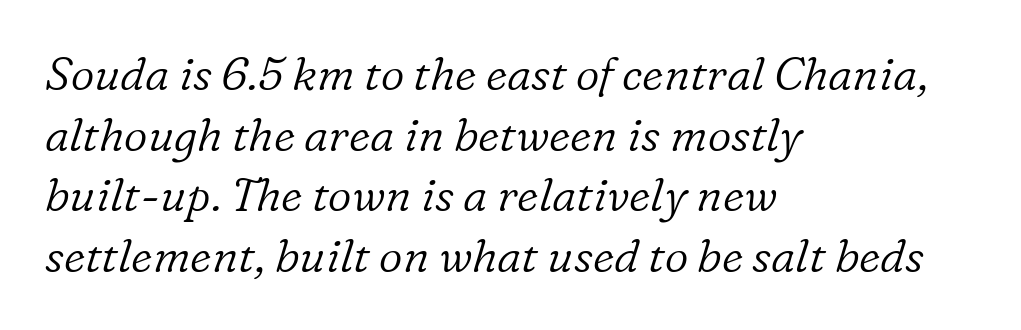
The image shows 46 px light serif type, italic (leaning right); set left-aligned, normal line spacing (1.32x), normal letter spacing, not underlined; low stroke contrast and a medium x-height.
